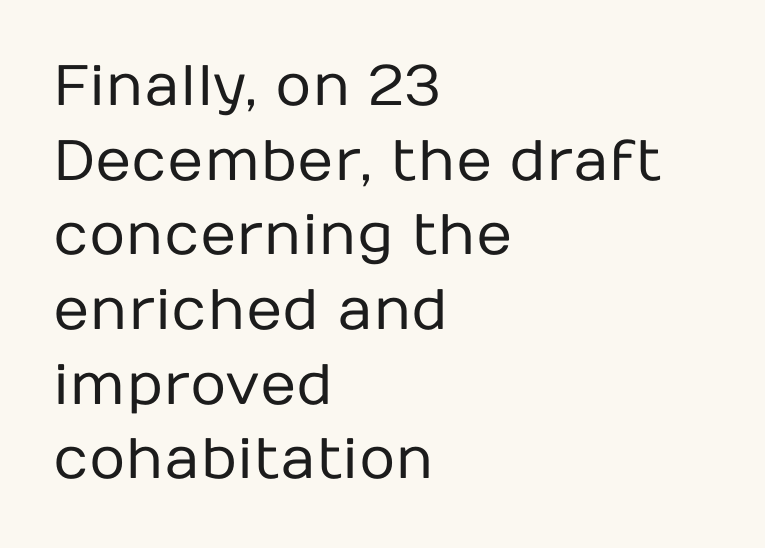
{"serif": "no", "italic": "no", "bold": "no", "weight": "regular", "width": "normal", "stroke_contrast": "low", "x_height": "medium", "monospaced": "no", "underline": "no", "align": "left", "line_spacing": "normal", "line_spacing_ratio": 1.31, "letter_spacing": "normal", "letter_spacing_em": 0.0, "glyph_px": 57}
